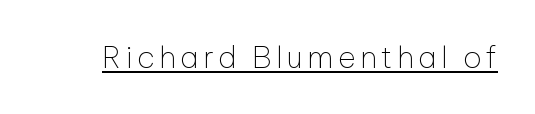
Q: Is the text bold? A: No.
Q: Is the text italic (slanted)? A: No, it is upright.
Q: Is the typeface a serif or a sans-serif typeface? A: Sans-serif.
Q: Is the text underlined? A: Yes.
Q: Width (condensed, normal, or wide)? A: Normal.
Q: Stroke contrast? A: Low.
Q: x-height? A: Medium.
Q: Monospaced? A: No.
